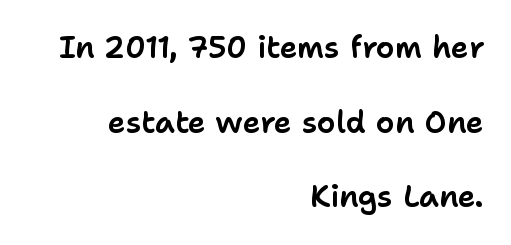
The image shows 30 px sans-serif type, upright; set right-aligned, loose line spacing (2.49x), normal letter spacing, not underlined; low stroke contrast and a medium x-height.
